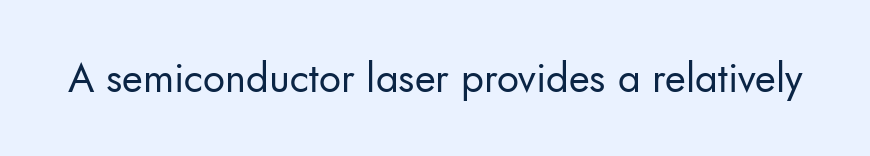
{"serif": "no", "italic": "no", "bold": "no", "weight": "regular", "width": "normal", "stroke_contrast": "low", "x_height": "small", "monospaced": "no", "underline": "no", "letter_spacing": "normal", "letter_spacing_em": 0.0, "glyph_px": 40}
